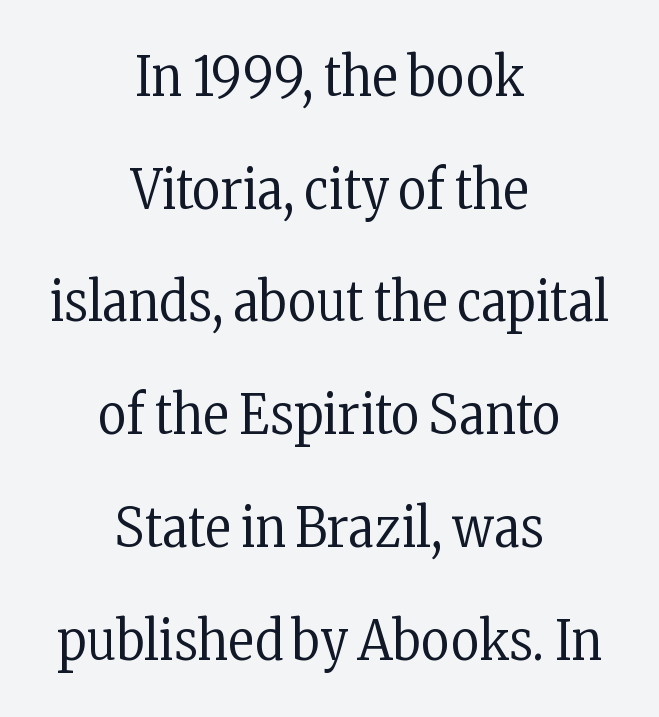
The face used here is proportionally spaced, like ordinary book or web type. These lines were composed using upright roman letters. Weight: in the light-to-regular range. Widely set lines give the paragraph a tall, airy silhouette.
